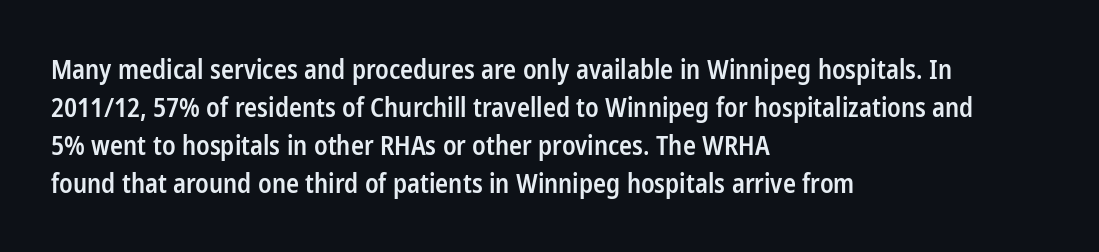
The image shows 26 px text type, upright; set left-aligned, normal line spacing (1.46x), normal letter spacing, not underlined.
